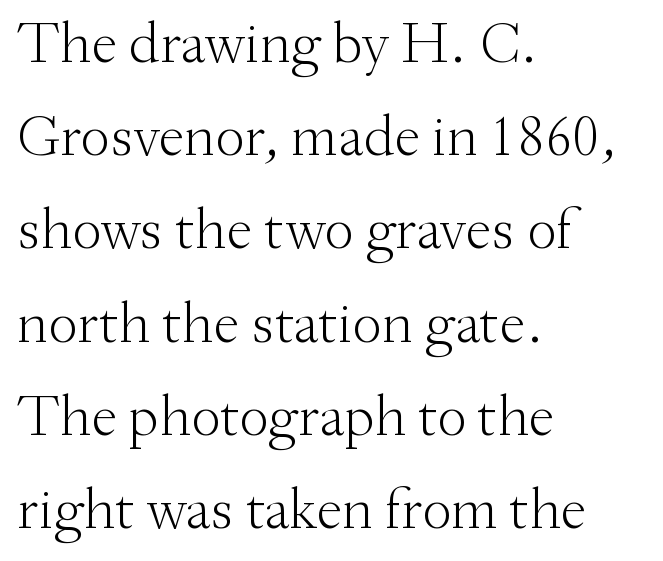
Q: Is the text bold? A: No.
Q: Is the text italic (slanted)? A: No, it is upright.
Q: Is the typeface a serif or a sans-serif typeface? A: Serif.
Q: Is the text underlined? A: No.
Q: How is the paragraph aligned? A: Left-aligned.
Q: Is the spacing between letters normal or unusually wide? A: Normal.
Q: Is the spacing between lines tight, normal or loose? A: Normal.
Q: Width (condensed, normal, or wide)? A: Normal.
Q: Stroke contrast? A: Medium.
Q: x-height? A: Small.
Q: Monospaced? A: No.
